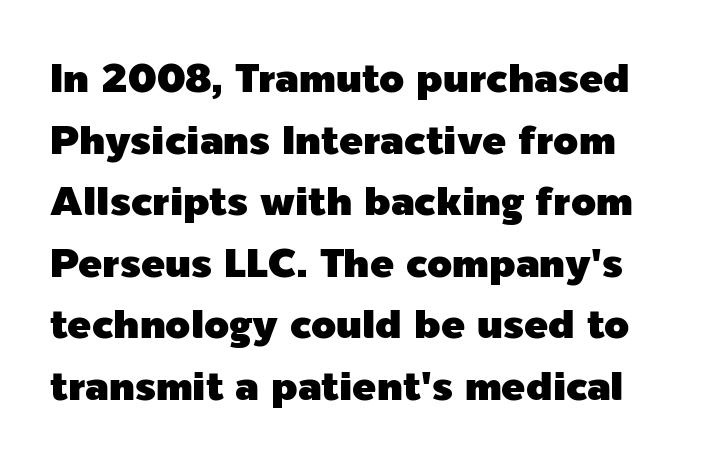
Q: Is the text italic (slanted)? A: No, it is upright.
Q: Is the typeface a serif or a sans-serif typeface? A: Sans-serif.
Q: Is the text underlined? A: No.
Q: Is the spacing between letters normal or unusually wide? A: Normal.
Q: Is the spacing between lines tight, normal or loose? A: Normal.
Q: Width (condensed, normal, or wide)? A: Normal.
Q: x-height? A: Medium.
Q: Monospaced? A: No.
